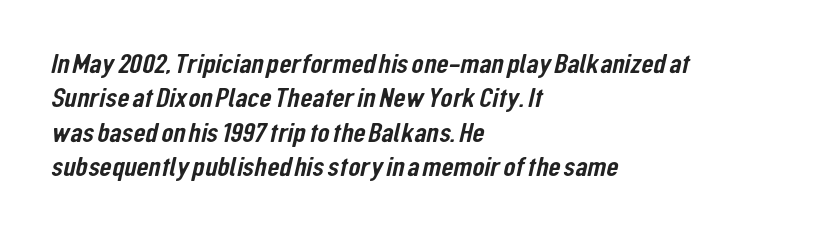
The image shows 28 px condensed sans-serif type; set left-aligned, line spacing 1.23x, normal letter spacing, not underlined; low stroke contrast and a medium x-height.
